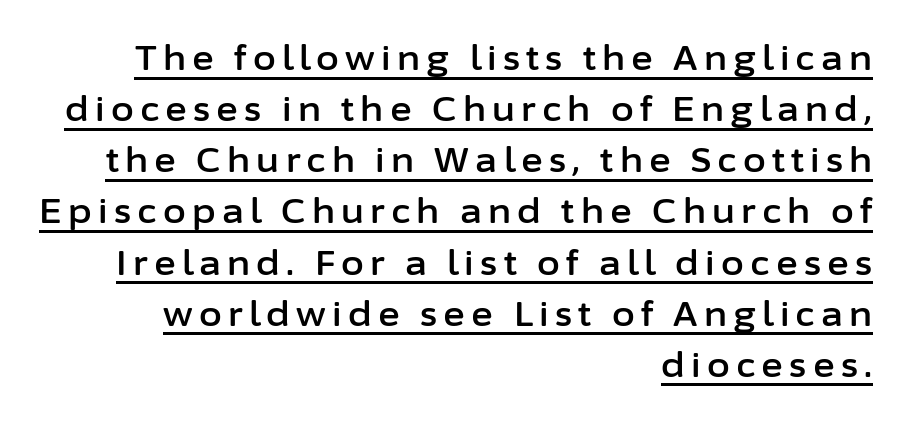
Every character sits straight up, as roman type does. The characters display no serif detailing; their extremities are plain. The text block is weighted toward the right margin, trailing off unevenly leftward. Summary of vertical rhythm: regular, with standard interline spacing. Varying glyph widths throughout — classic text-font behaviour.
